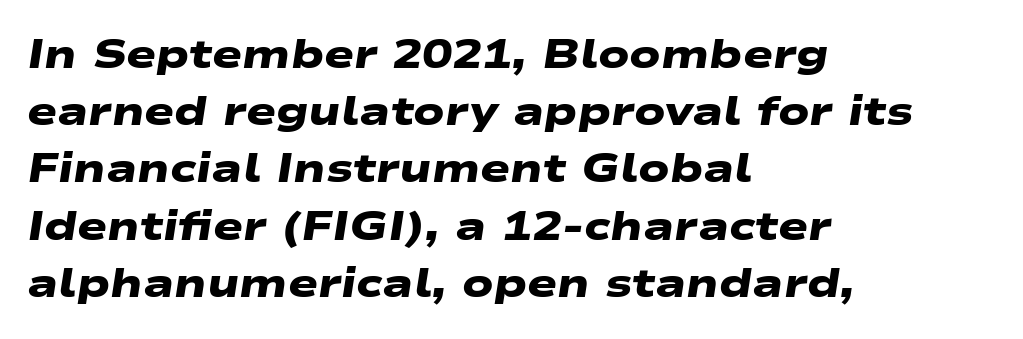
Reading down the column, the eye jumps a familiar distance to each next line. The rendering keeps characters at their native spacing. Lines of text with bare space underneath. Plenty of ink on the page — the face is bold. The passage is arranged the way most books set body copy — flush left.
